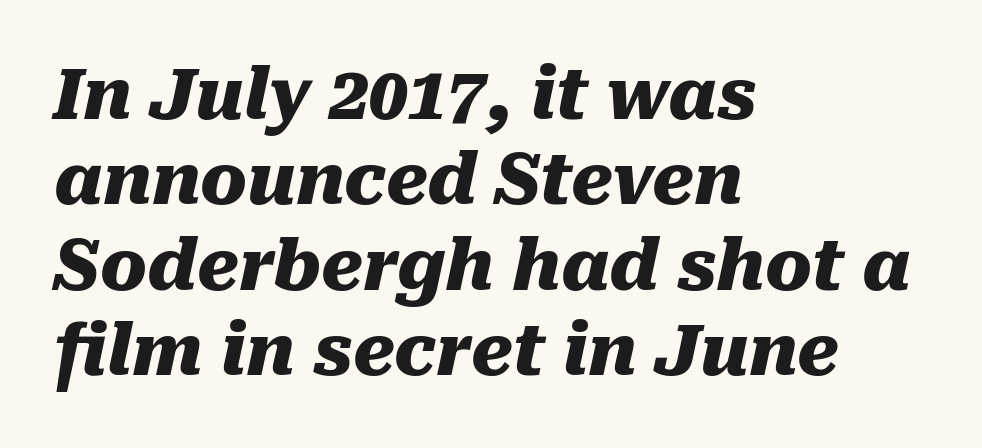
This sample uses an oblique cut, with every glyph tilted off the vertical. Tracking value appears to be zero — textbook default spacing. The words here are not underlined. Weight check: bold — yes, fully. The letters advance in unequal steps, a hallmark of proportional type.
